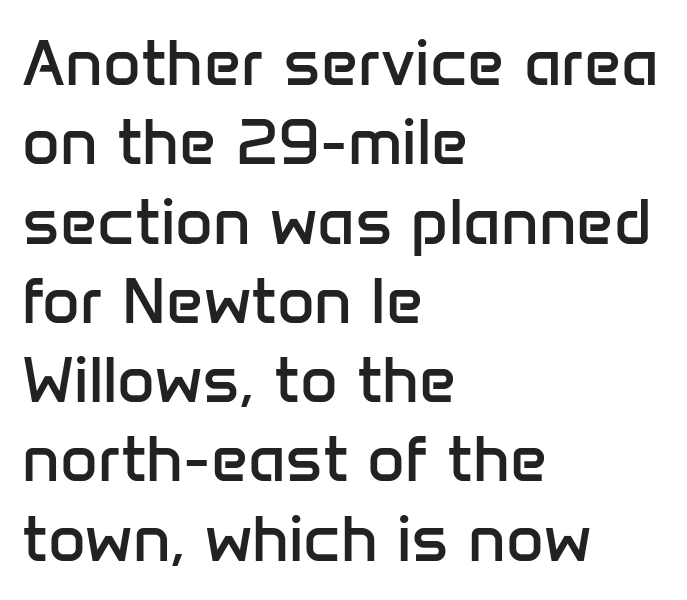
Q: Is the text bold? A: No.
Q: Is the text italic (slanted)? A: No, it is upright.
Q: Is the typeface a serif or a sans-serif typeface? A: Sans-serif.
Q: Is the text underlined? A: No.
Q: How is the paragraph aligned? A: Left-aligned.
Q: Is the spacing between letters normal or unusually wide? A: Normal.
Q: Width (condensed, normal, or wide)? A: Normal.
Q: Stroke contrast? A: Low.
Q: x-height? A: Medium.
Q: Monospaced? A: No.
